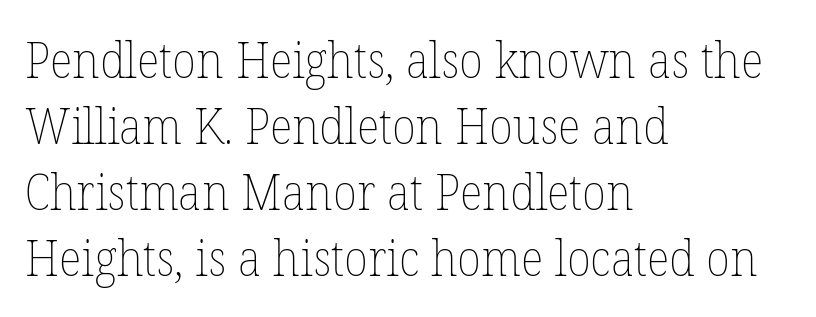
The passage shown is typed in a proportional face where columns would drift. Is there any slant? The stems are plumb. Characters follow at the spacing the type designer built in. The cut favours lightness, reaching ordinary text weight at its darkest.
